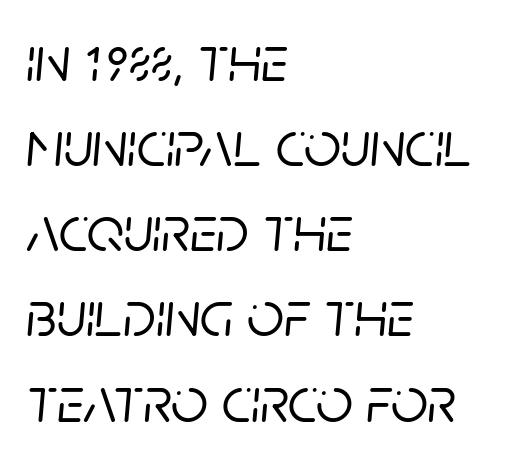
The whole block is typeset with a tilt. Look at the tracking — it's just the regular setting, nothing added. This block has exactly the height ordinary leading produces. The typesetter chose a ragged-right arrangement here. Looks like regular typesetting: each glyph gets only the width it needs. Bare-footed words on every line.
